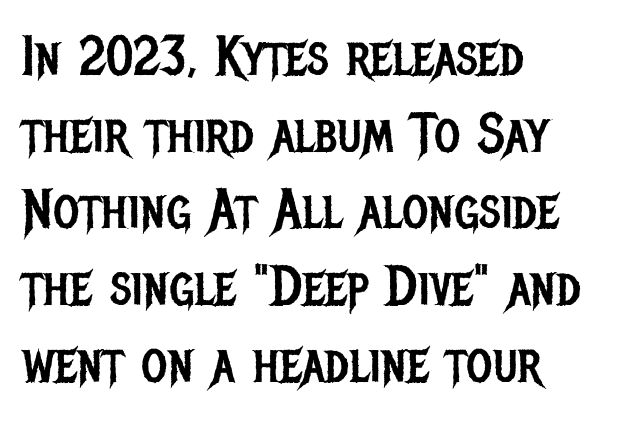
{"serif": "no", "italic": "no", "bold": "no", "weight": "regular", "width": "condensed", "stroke_contrast": "low", "x_height": "large", "monospaced": "no", "underline": "no", "align": "left", "line_spacing": "normal", "line_spacing_ratio": 1.37, "letter_spacing": "normal", "letter_spacing_em": 0.0, "glyph_px": 56}
